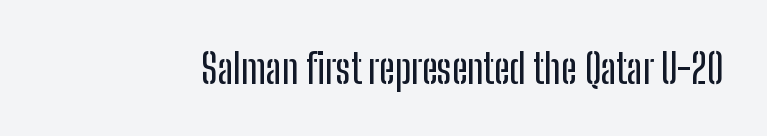
Q: Is the text italic (slanted)? A: No, it is upright.
Q: Is the typeface a serif or a sans-serif typeface? A: Sans-serif.
Q: Is the text underlined? A: No.
Q: Is the spacing between letters normal or unusually wide? A: Normal.
Q: Width (condensed, normal, or wide)? A: Condensed.
Q: Stroke contrast? A: Low.
Q: x-height? A: Medium.
Q: Monospaced? A: No.
